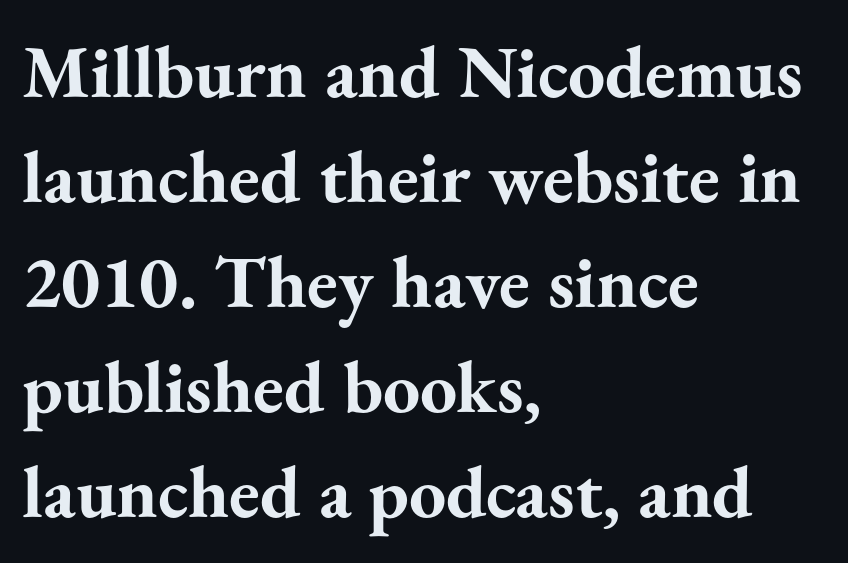
{"serif": "yes", "italic": "no", "bold": "yes", "weight": "bold", "width": "normal", "stroke_contrast": "medium", "x_height": "small", "monospaced": "no", "underline": "no", "align": "left", "line_spacing": "normal", "line_spacing_ratio": 1.42, "letter_spacing": "normal", "letter_spacing_em": 0.0, "glyph_px": 74}
